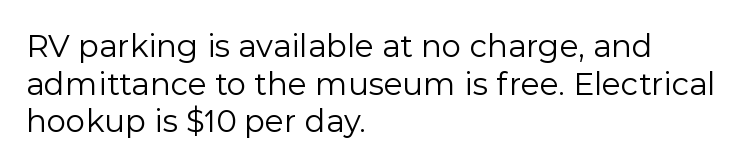
{"serif": "no", "italic": "no", "bold": "no", "weight": "regular", "width": "normal", "x_height": "medium", "monospaced": "no", "underline": "no", "align": "left", "line_spacing_ratio": 1.21, "letter_spacing": "normal", "letter_spacing_em": 0.0, "glyph_px": 31}
